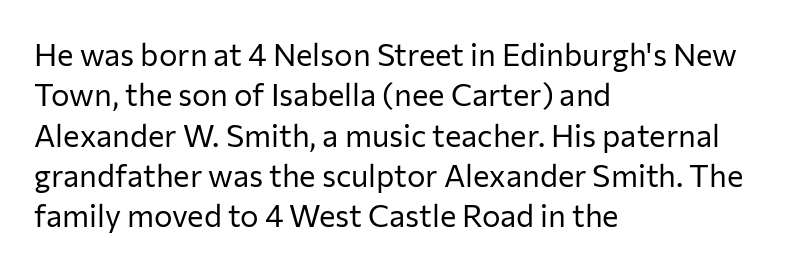
{"serif": "no", "italic": "no", "bold": "no", "weight": "regular", "width": "normal", "stroke_contrast": "low", "x_height": "medium", "monospaced": "no", "underline": "no", "align": "left", "line_spacing": "normal", "line_spacing_ratio": 1.3, "letter_spacing": "normal", "letter_spacing_em": 0.0, "glyph_px": 31}
